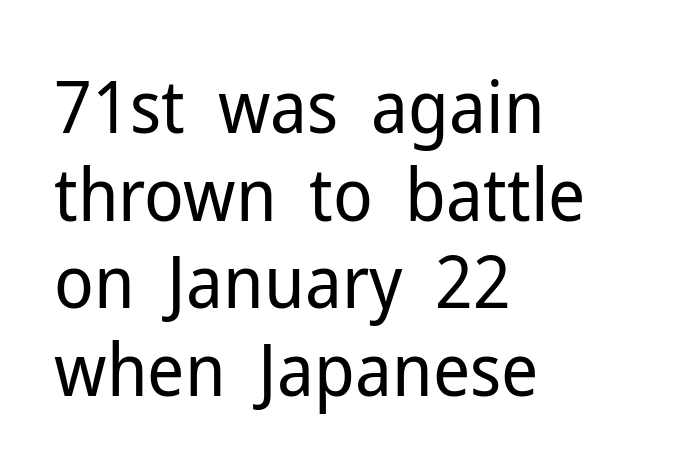
{"serif": "no", "italic": "no", "bold": "no", "weight": "regular", "width": "normal", "stroke_contrast": "low", "x_height": "medium", "monospaced": "no", "underline": "no", "align": "left", "line_spacing_ratio": 1.2, "letter_spacing": "normal", "letter_spacing_em": 0.0, "glyph_px": 73}
